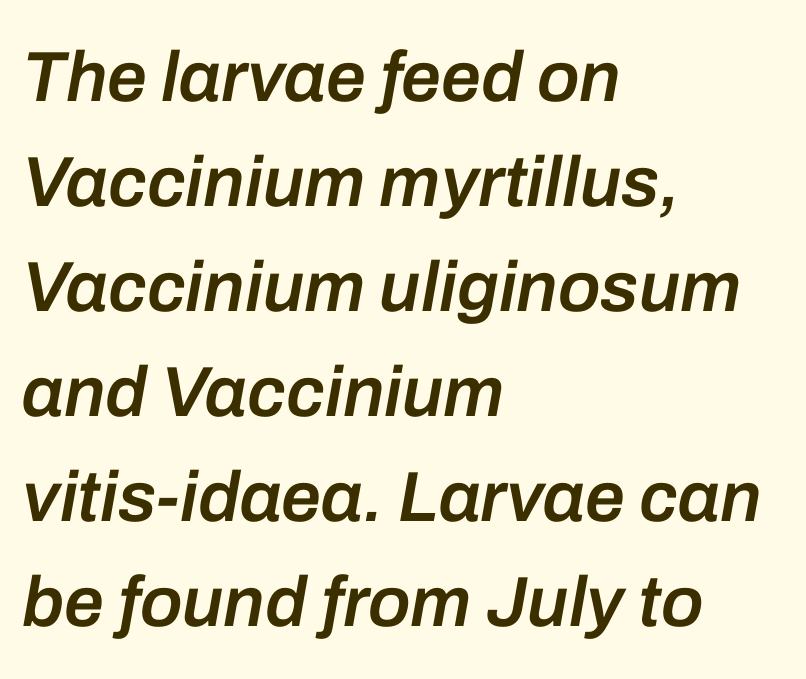
{"italic": "yes", "lean": "right", "slant_degrees": 10, "bold": "semi", "weight": "semibold", "width": "normal", "stroke_contrast": "low", "x_height": "medium", "monospaced": "no", "underline": "no", "align": "left", "line_spacing": "normal", "line_spacing_ratio": 1.48, "letter_spacing": "normal", "letter_spacing_em": 0.0, "glyph_px": 71}
